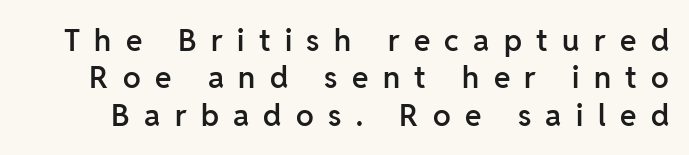
Q: Is the text bold? A: Semi-bold.
Q: Is the text italic (slanted)? A: No, it is upright.
Q: Is the typeface a serif or a sans-serif typeface? A: Sans-serif.
Q: Is the text underlined? A: No.
Q: Is the spacing between letters normal or unusually wide? A: Unusually wide.
Q: Is the spacing between lines tight, normal or loose? A: Normal.
Q: Width (condensed, normal, or wide)? A: Normal.
Q: Stroke contrast? A: Low.
Q: x-height? A: Medium.
Q: Monospaced? A: No.
